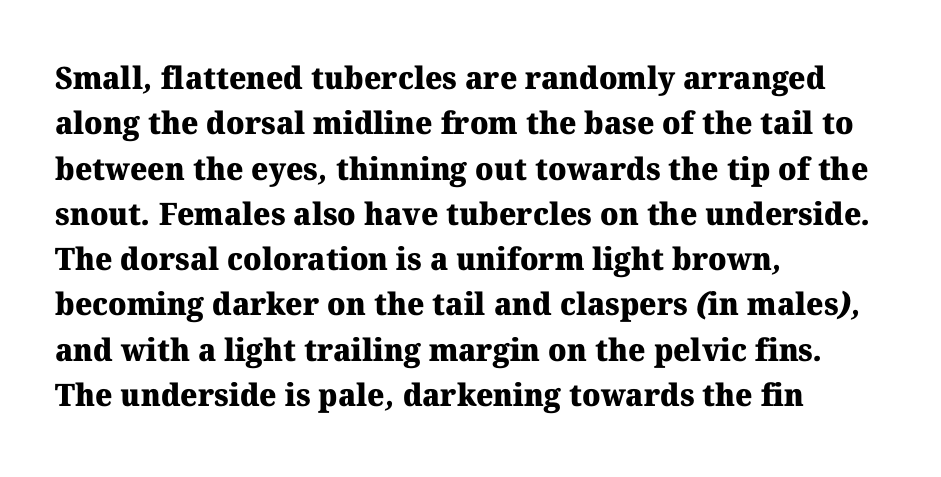
The image shows 31 px heavy serif type; set left-aligned, normal line spacing (1.46x), normal letter spacing, not underlined; medium stroke contrast and a medium x-height.
